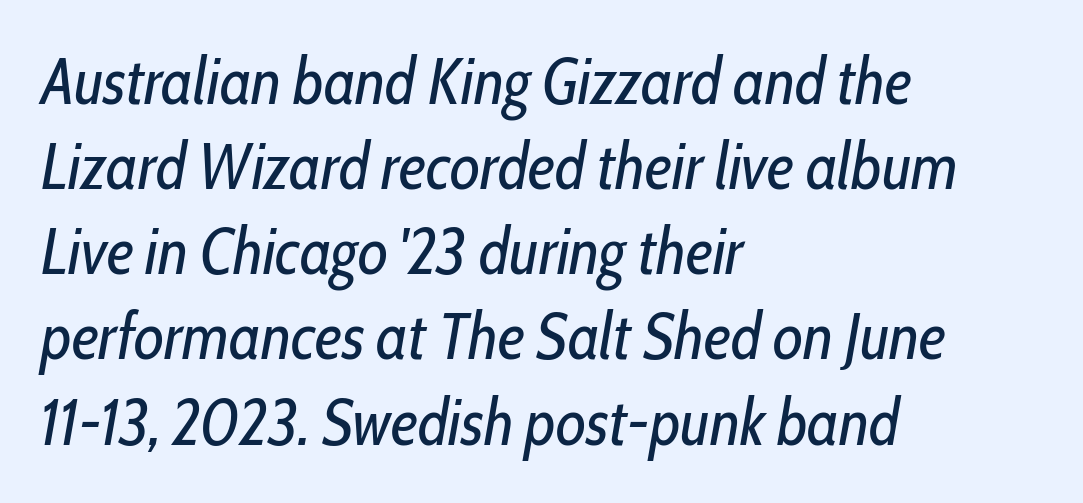
Q: Is the text bold? A: No.
Q: Is the text italic (slanted)? A: Yes, it leans right by about 10 degrees.
Q: Is the text underlined? A: No.
Q: How is the paragraph aligned? A: Left-aligned.
Q: Is the spacing between letters normal or unusually wide? A: Normal.
Q: Is the spacing between lines tight, normal or loose? A: Normal.
Q: Width (condensed, normal, or wide)? A: Condensed.
Q: Stroke contrast? A: Low.
Q: x-height? A: Medium.
Q: Monospaced? A: No.
